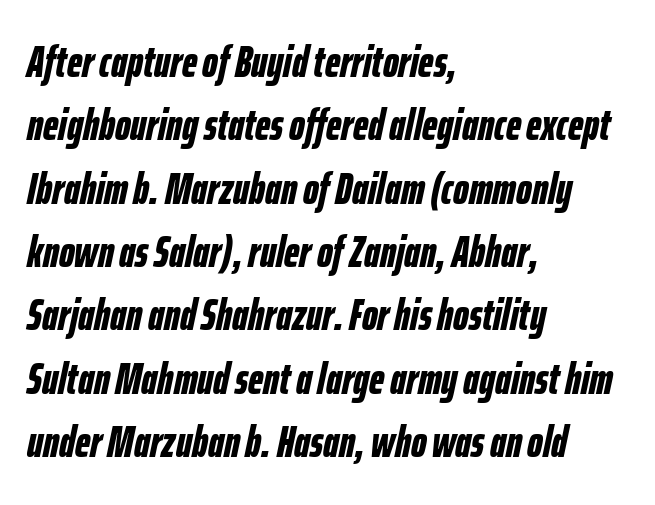
Q: Is the text bold? A: Yes.
Q: Is the text italic (slanted)? A: Yes, it leans right by about 12 degrees.
Q: Is the text underlined? A: No.
Q: How is the paragraph aligned? A: Left-aligned.
Q: Is the spacing between letters normal or unusually wide? A: Normal.
Q: Is the spacing between lines tight, normal or loose? A: Normal.
Q: Width (condensed, normal, or wide)? A: Condensed.
Q: Stroke contrast? A: Low.
Q: x-height? A: Medium.
Q: Monospaced? A: No.
